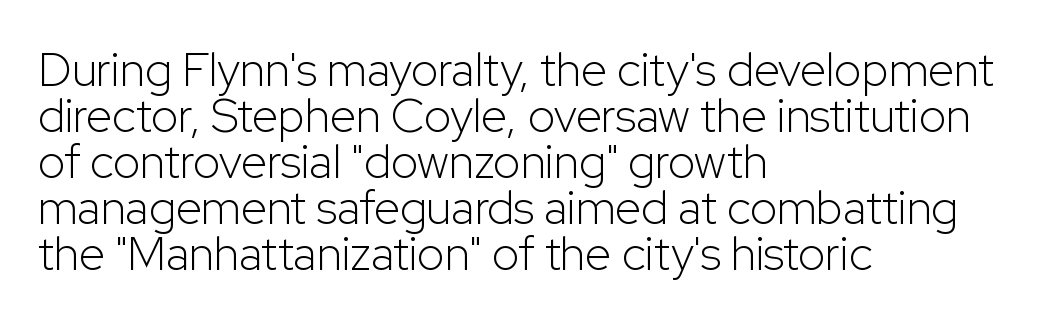
Heaviness? Minimal to ordinary, like unemphasized prose. The tracking reads as untouched default to a designer's eye. Layout note: lines flush left. Clear beneath every line of the passage.
